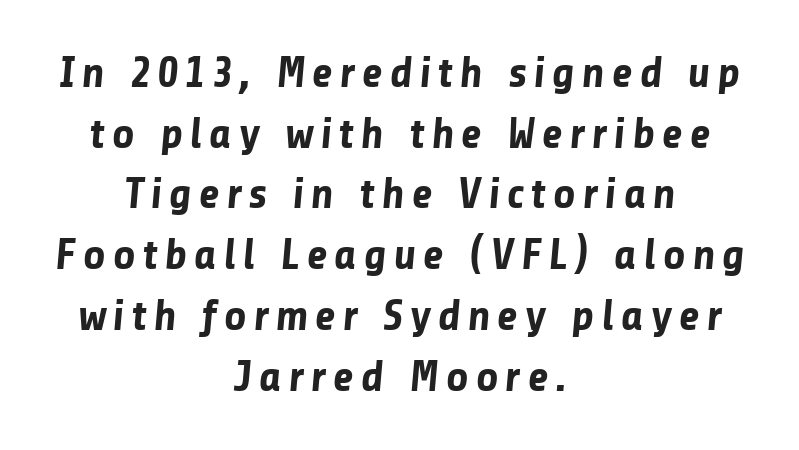
Q: Is the text bold? A: Yes.
Q: Is the typeface a serif or a sans-serif typeface? A: Sans-serif.
Q: Is the text underlined? A: No.
Q: How is the paragraph aligned? A: Centered.
Q: Is the spacing between lines tight, normal or loose? A: Normal.
Q: Width (condensed, normal, or wide)? A: Normal.
Q: Stroke contrast? A: Low.
Q: x-height? A: Medium.
Q: Monospaced? A: No.
